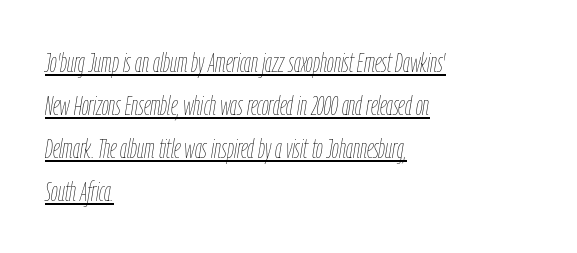
{"italic": "yes", "lean": "right", "slant_degrees": 9, "bold": "no", "underline": "yes", "align": "left", "line_spacing": "normal", "line_spacing_ratio": 1.59, "letter_spacing": "normal", "letter_spacing_em": 0.0, "glyph_px": 27}
